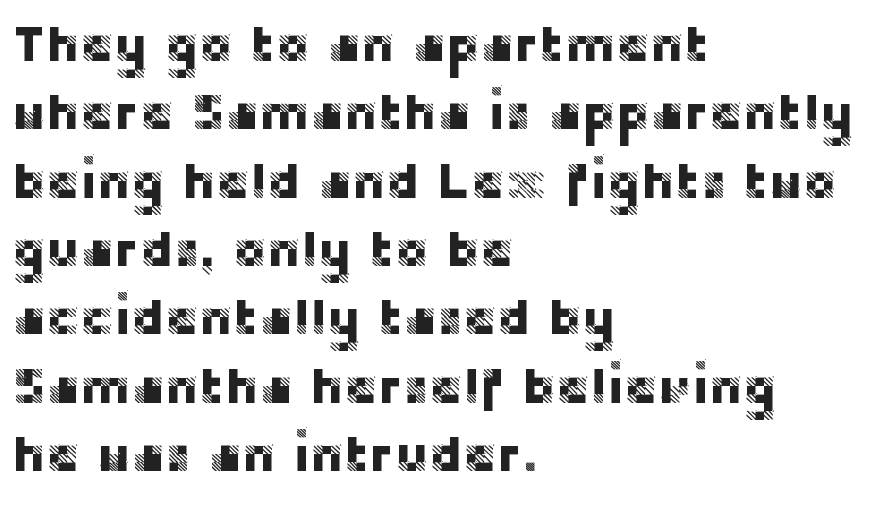
The letterforms sit shoulder to shoulder at normal distance. Each letter keeps its own natural width here, so spacing adapts to shape. The rendering shows plain stroke endings on the letterforms — a sans-serif design. The lines are quadded left.
